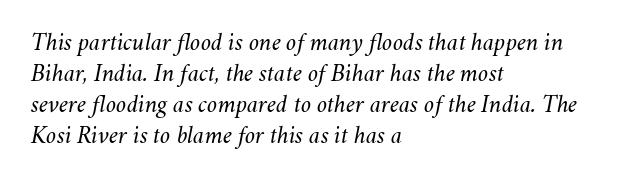
This is oblique type, the kind used for emphasis or titles. Reading down the block, your eye returns to a fixed left position each line. Between one letter and the next there's only the usual sliver of space. No letter is thick-stroked: the sample isn't bold.
